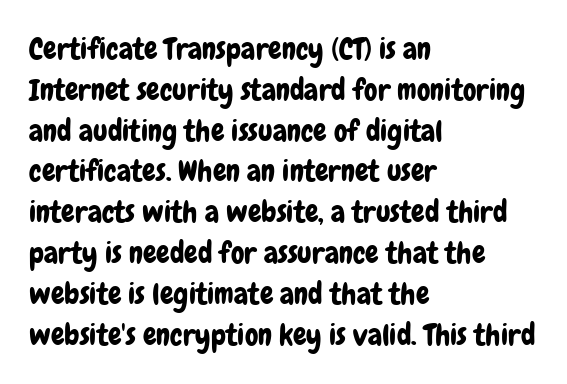
Line spacing here is normal. Letters rest on an invisible, unmarked baseline. No italicization has been applied; the sample stays upright. Honestly, the letter spacing is just normal — you wouldn't notice it. Spacing verdict: proportional, widths tailored to each character.
